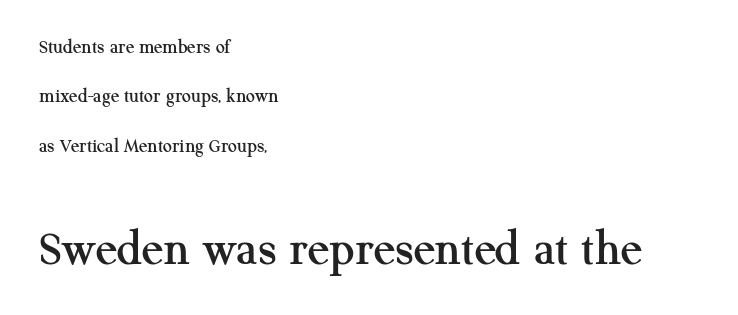
Q: Is the text italic (slanted)? A: No, it is upright.
Q: Is the typeface a serif or a sans-serif typeface? A: Serif.
Q: Is the text underlined? A: No.
Q: How is the paragraph aligned? A: Left-aligned.
Q: Is the spacing between letters normal or unusually wide? A: Normal.
Q: Is the spacing between lines tight, normal or loose? A: Loose.
Q: Which block of text is set in a larger size, the first (top) or the second (bottom)? A: The second (bottom) one.
Q: Width (condensed, normal, or wide)? A: Normal.
Q: Stroke contrast? A: Medium.
Q: x-height? A: Medium.
Q: Monospaced? A: No.
